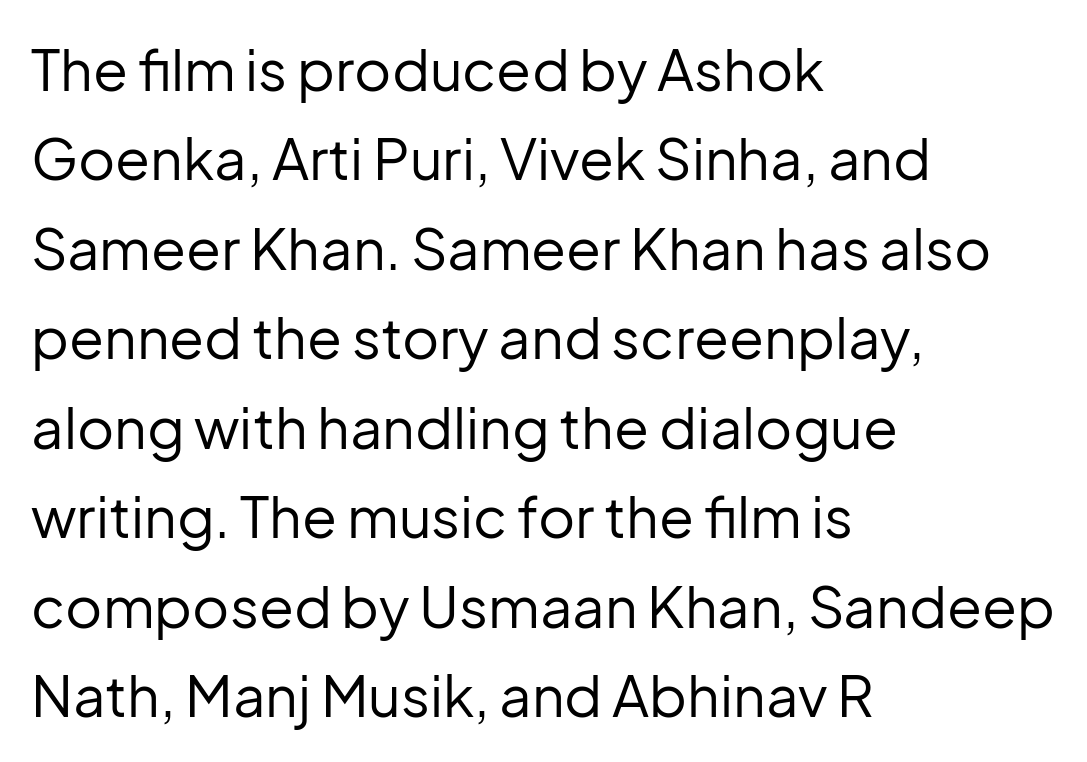
This rendering features lettering with no underline. The weight tops out at a normal text grade. A typesetter would call this proportional, since set widths differ per character. Left-aligned paragraph, ragged on the right. Serif or sans? Sans — the stroke terminals are bare. Normally led — the rows are evenly, conventionally spaced.
